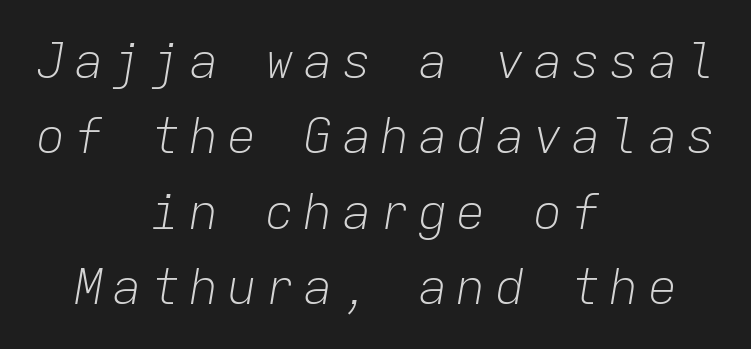
No extra ink here — the face is not bold. Line spacing here is normal. In terms of posture, this sample is oblique. Visually the block forms a symmetrical silhouette, jagged on both flanks. Letters rest on an invisible, unmarked baseline.
